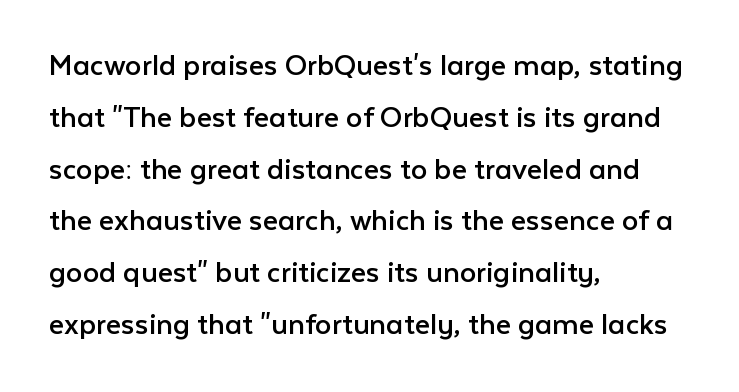
Q: Is the text bold? A: No.
Q: Is the text italic (slanted)? A: No, it is upright.
Q: Is the typeface a serif or a sans-serif typeface? A: Sans-serif.
Q: Is the text underlined? A: No.
Q: How is the paragraph aligned? A: Left-aligned.
Q: Is the spacing between letters normal or unusually wide? A: Normal.
Q: Is the spacing between lines tight, normal or loose? A: Normal.
Q: Width (condensed, normal, or wide)? A: Normal.
Q: Stroke contrast? A: Low.
Q: x-height? A: Medium.
Q: Monospaced? A: No.
